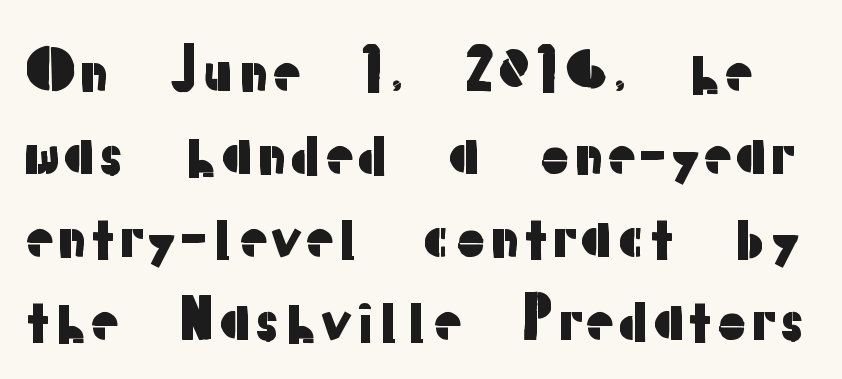
The image shows 56 px sans-serif type, upright; set normal line spacing (1.48x), normal letter spacing, not underlined; low stroke contrast and a medium x-height.
